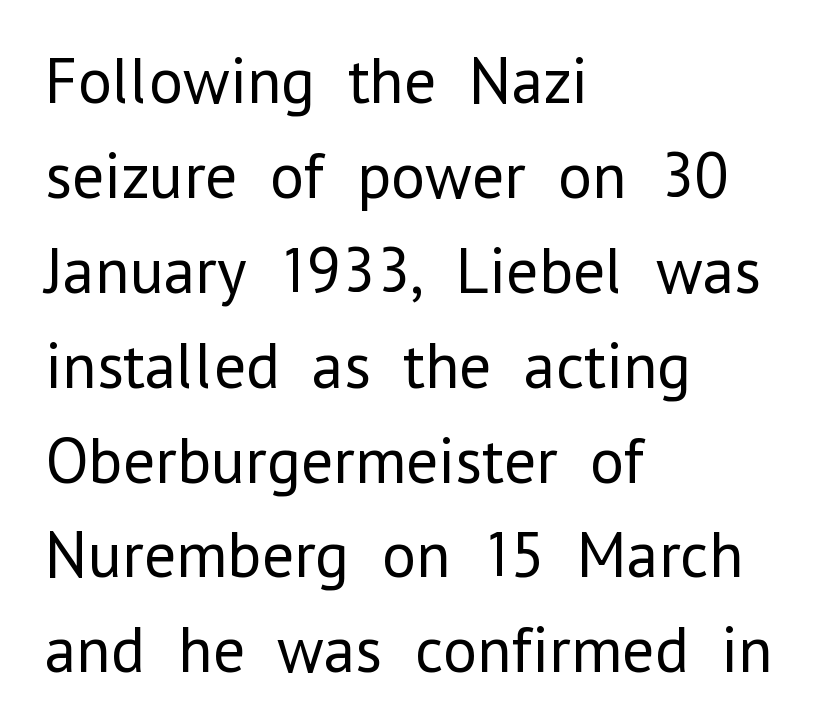
{"serif": "no", "italic": "no", "bold": "no", "weight": "regular", "width": "normal", "stroke_contrast": "low", "x_height": "medium", "monospaced": "no", "underline": "no", "align": "left", "line_spacing": "normal", "line_spacing_ratio": 1.46, "letter_spacing": "normal", "letter_spacing_em": 0.0, "glyph_px": 65}
